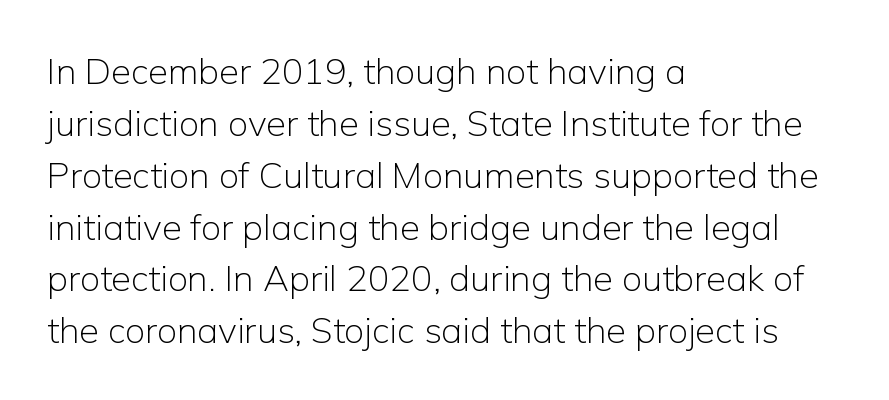
The image shows 36 px light sans-serif type, upright; set left-aligned, normal line spacing (1.44x), normal letter spacing, not underlined; low stroke contrast and a medium x-height.
